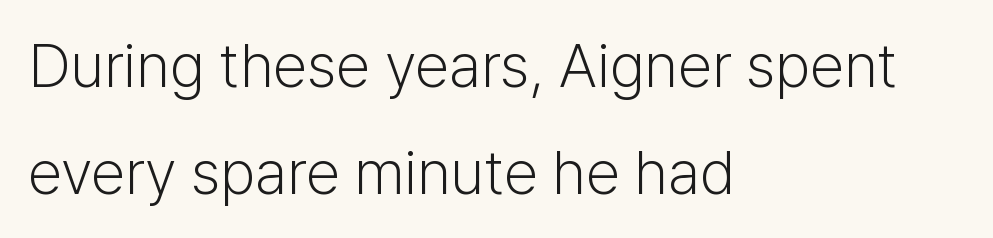
The passage shown is not bold in any degree. Any mark beneath the type? The region is blank. You could not count columns in this text — the font is proportionally spaced. Typeset ragged right — the left edge is the straight one.
